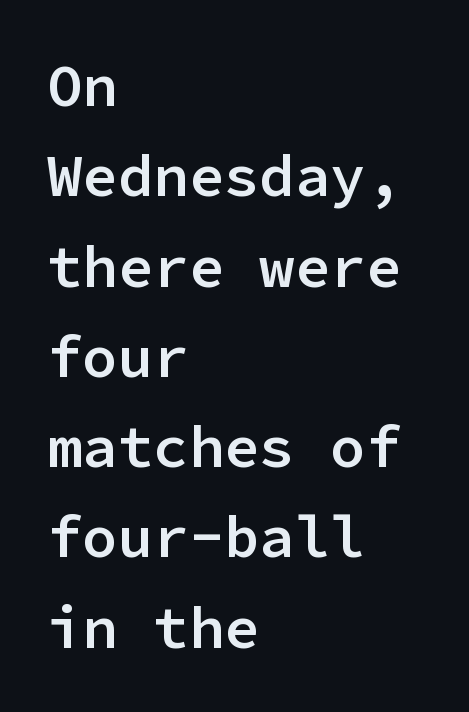
{"serif": "no", "italic": "no", "bold": "semi", "weight": "semibold", "width": "normal", "stroke_contrast": "low", "x_height": "medium", "monospaced": "yes", "underline": "no", "align": "left", "line_spacing": "normal", "line_spacing_ratio": 1.53, "letter_spacing": "normal", "letter_spacing_em": 0.0, "glyph_px": 59}
